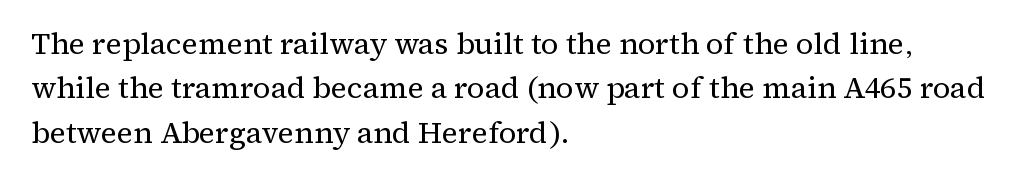
Examine the stroke ends and you'll spot serifs. In terms of posture, this sample is upright. Leftover space on each line is placed entirely after the last word. The cut favours lightness, reaching ordinary text weight at its darkest.
